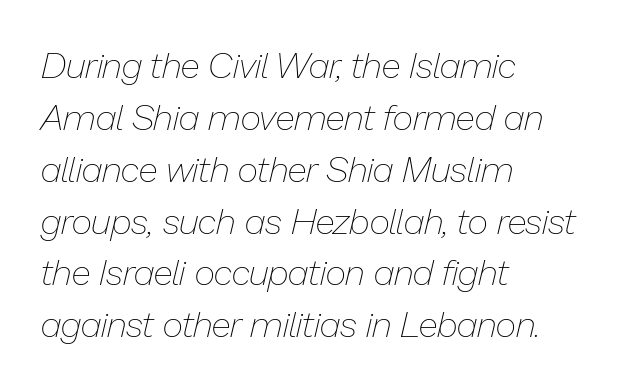
The image shows 36 px thin type, italic (leaning right); set left-aligned, normal line spacing (1.44x), normal letter spacing, not underlined; low stroke contrast and a medium x-height.
